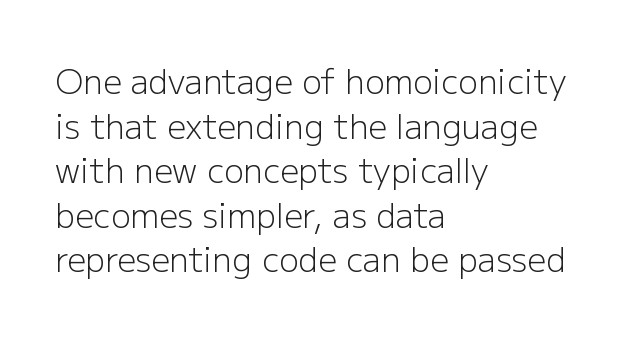
Q: Is the text bold? A: No.
Q: Is the text italic (slanted)? A: No, it is upright.
Q: Is the typeface a serif or a sans-serif typeface? A: Sans-serif.
Q: Is the text underlined? A: No.
Q: How is the paragraph aligned? A: Left-aligned.
Q: Is the spacing between letters normal or unusually wide? A: Normal.
Q: Is the spacing between lines tight, normal or loose? A: Normal.
Q: Width (condensed, normal, or wide)? A: Normal.
Q: Stroke contrast? A: Low.
Q: x-height? A: Medium.
Q: Monospaced? A: No.
